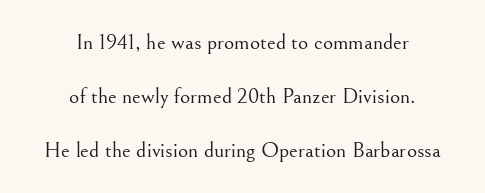
{"italic": "no", "bold": "no", "underline": "no", "align": "center", "line_spacing": "loose", "line_spacing_ratio": 2.45, "letter_spacing": "normal", "letter_spacing_em": 0.0, "glyph_px": 22}
